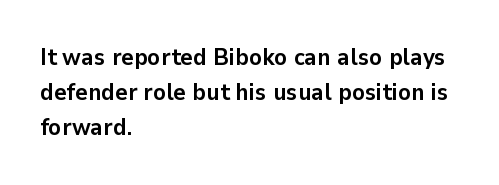
Q: Is the text bold? A: Yes.
Q: Is the text italic (slanted)? A: No, it is upright.
Q: Is the text underlined? A: No.
Q: How is the paragraph aligned? A: Left-aligned.
Q: Is the spacing between letters normal or unusually wide? A: Normal.
Q: Is the spacing between lines tight, normal or loose? A: Normal.
